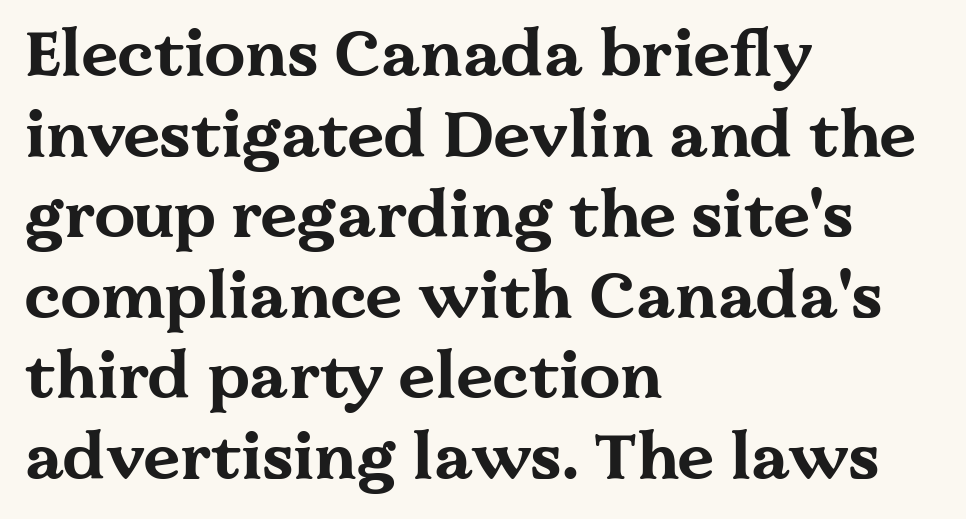
Leftover space on each line is placed entirely after the last word. Plain, unruled lines of type. The letters advance in unequal steps, a hallmark of proportional type. Ascenders rise straight up at ninety degrees. The horizontal fit of the characters is conventional and even. Each glyph is drawn with heavy, bold strokes.
